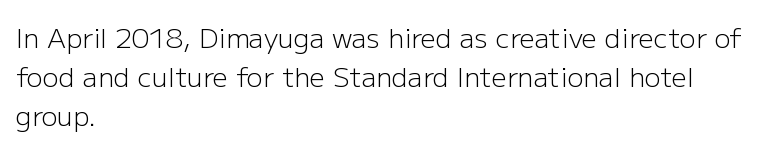
Nothing heavy about these letters — not bold at all. The block of text has a typical density, with ordinary space between rows. Posture: straight, roman, zero tilt. Quick note: underline off. The letterforms sit shoulder to shoulder at normal distance.
